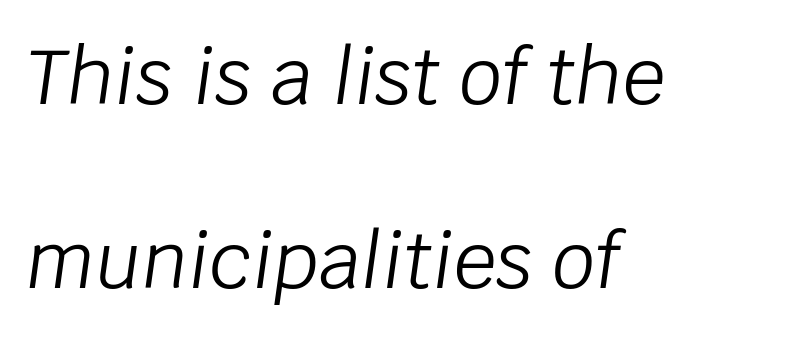
{"italic": "yes", "lean": "right", "slant_degrees": 8, "bold": "no", "weight": "light", "width": "normal", "stroke_contrast": "low", "x_height": "large", "monospaced": "no", "underline": "no", "align": "left", "line_spacing": "loose", "line_spacing_ratio": 2.42, "letter_spacing": "normal", "letter_spacing_em": 0.0, "glyph_px": 76}
